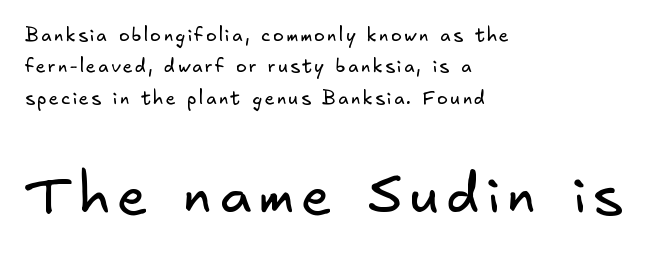
Q: Is the text bold? A: No.
Q: Is the typeface a serif or a sans-serif typeface? A: Sans-serif.
Q: Is the text underlined? A: No.
Q: How is the paragraph aligned? A: Left-aligned.
Q: Which block of text is set in a larger size, the first (top) or the second (bottom)? A: The second (bottom) one.
Q: Width (condensed, normal, or wide)? A: Normal.
Q: Stroke contrast? A: Low.
Q: x-height? A: Small.
